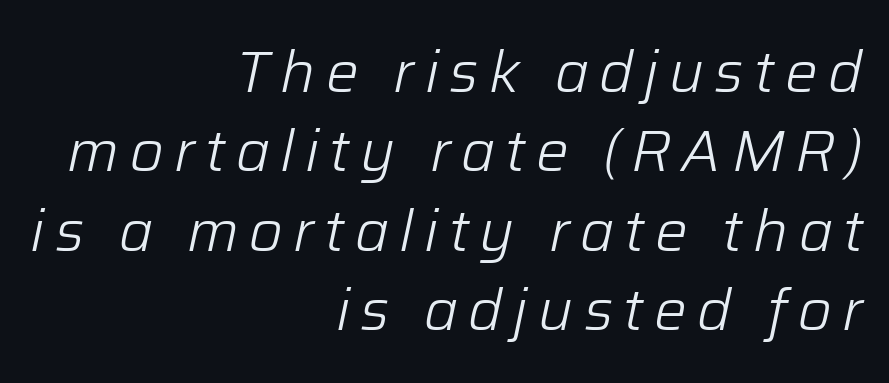
{"italic": "yes", "lean": "right", "slant_degrees": 12, "bold": "no", "weight": "light", "width": "normal", "stroke_contrast": "low", "x_height": "medium", "monospaced": "no", "underline": "no", "align": "right", "line_spacing": "normal", "line_spacing_ratio": 1.37, "glyph_px": 58}
